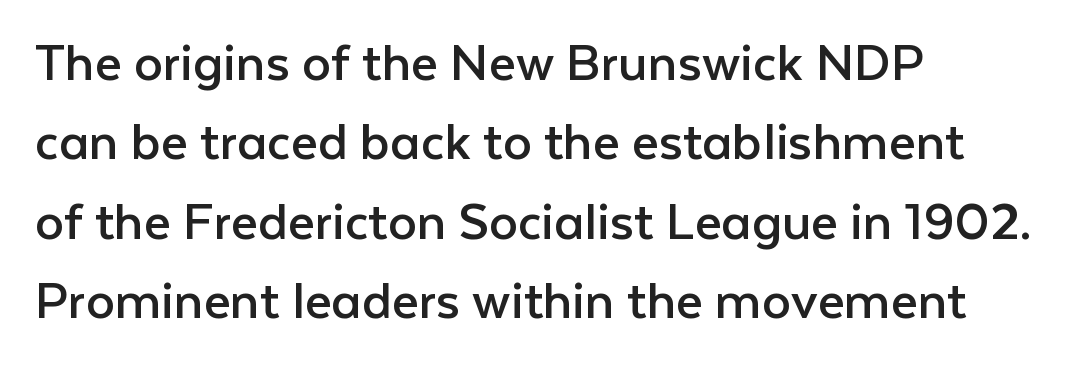
{"serif": "no", "italic": "no", "bold": "no", "weight": "regular", "width": "normal", "stroke_contrast": "low", "x_height": "medium", "monospaced": "no", "underline": "no", "align": "left", "line_spacing": "normal", "line_spacing_ratio": 1.37, "letter_spacing": "normal", "letter_spacing_em": 0.0, "glyph_px": 58}
